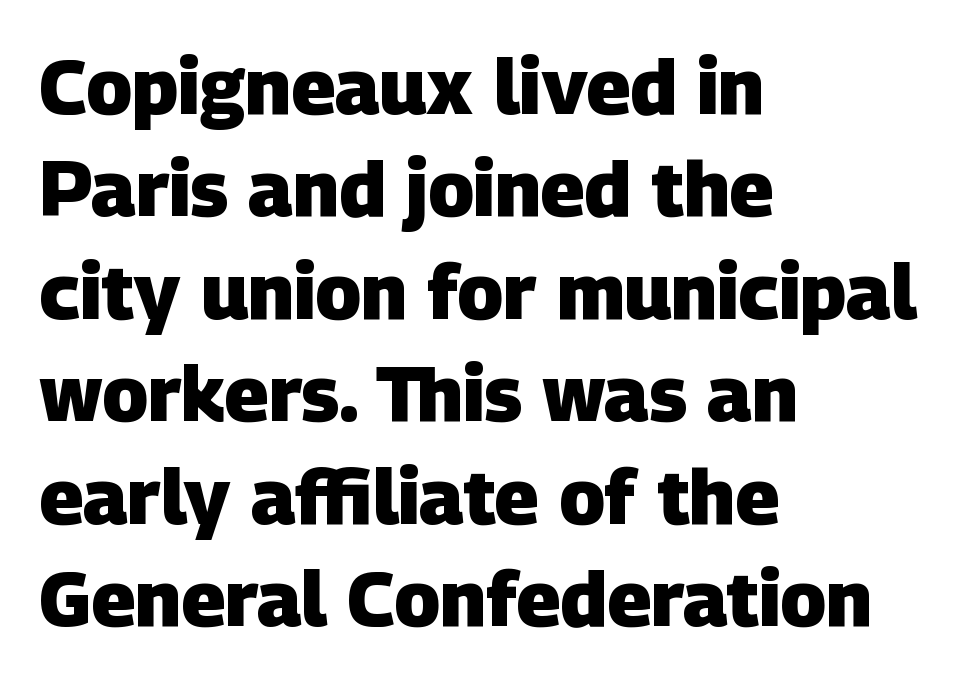
Look at the stroke-to-counter ratio: heavy, a bold. Words float on clear page, feet unadorned. Here the designer chose a conventional face with non-uniform glyph widths. Classification — sans serif.
